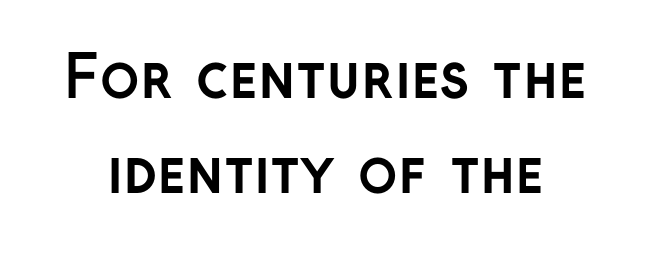
The image shows 58 px semibold sans-serif type, upright; set normal line spacing (1.64x), normal letter spacing, not underlined; low stroke contrast and a medium x-height.
